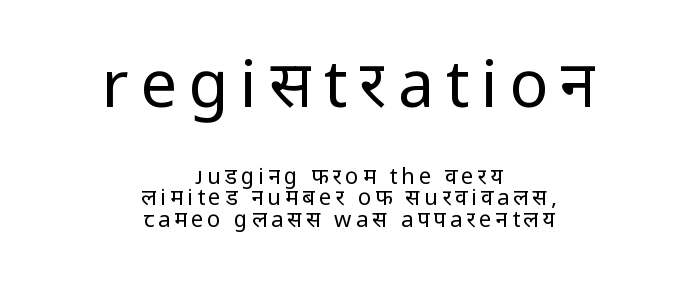
The image shows 65 px regular-weight sans-serif type, upright; set centered, tight line spacing (0.98x), not underlined; the first (top) block is 2.95x larger; low stroke contrast and a medium x-height.
